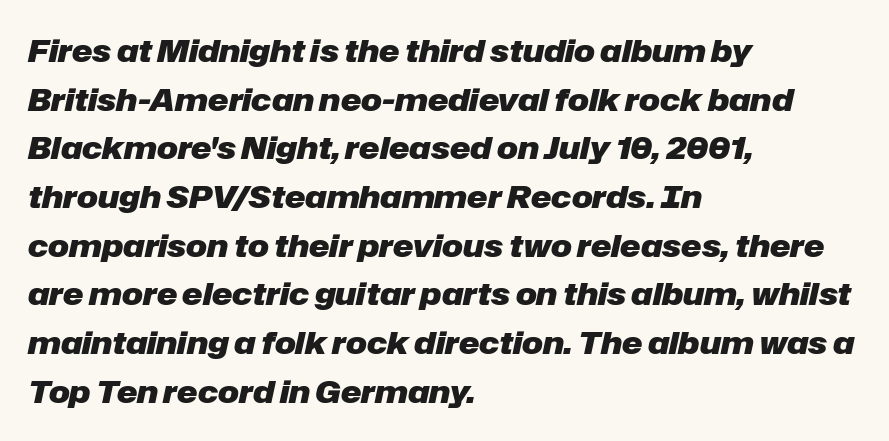
Q: Is the text bold? A: Yes.
Q: Is the text italic (slanted)? A: Yes, it leans right by about 12 degrees.
Q: Is the text underlined? A: No.
Q: How is the paragraph aligned? A: Left-aligned.
Q: Is the spacing between letters normal or unusually wide? A: Normal.
Q: Is the spacing between lines tight, normal or loose? A: Normal.
Q: Width (condensed, normal, or wide)? A: Normal.
Q: Stroke contrast? A: Low.
Q: x-height? A: Medium.
Q: Monospaced? A: No.
